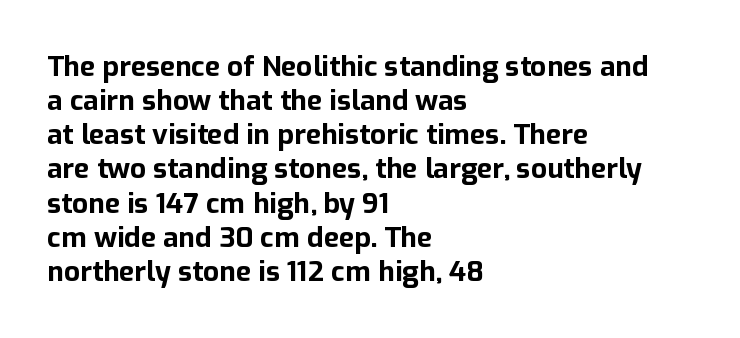
The specimen omits any rule beneath the text block's lines. This rendering employs a face without finishing strokes, i.e., a sans-serif. Posture: vertical. This is heavy type, rendered in bold. The letters sit at their default tracking, neither squeezed nor spread.
